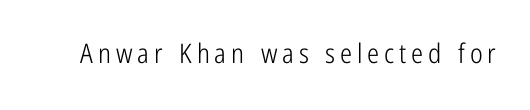
The image shows 27 px text type, upright; set not underlined.
